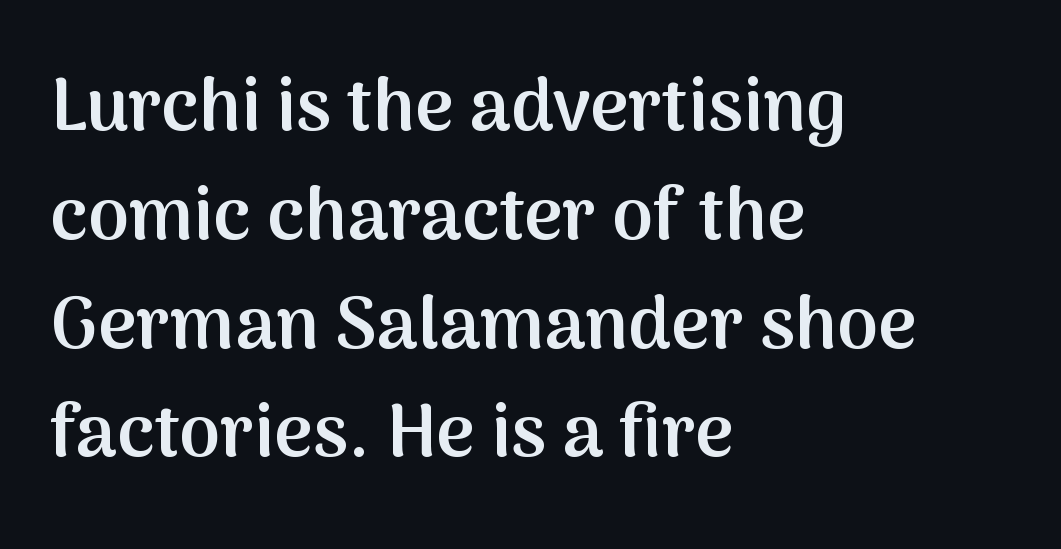
Q: Is the text bold? A: Semi-bold.
Q: Is the text italic (slanted)? A: No, it is upright.
Q: Is the typeface a serif or a sans-serif typeface? A: Sans-serif.
Q: Is the text underlined? A: No.
Q: How is the paragraph aligned? A: Left-aligned.
Q: Is the spacing between letters normal or unusually wide? A: Normal.
Q: Is the spacing between lines tight, normal or loose? A: Normal.
Q: Width (condensed, normal, or wide)? A: Normal.
Q: Stroke contrast? A: Medium.
Q: x-height? A: Medium.
Q: Monospaced? A: No.
